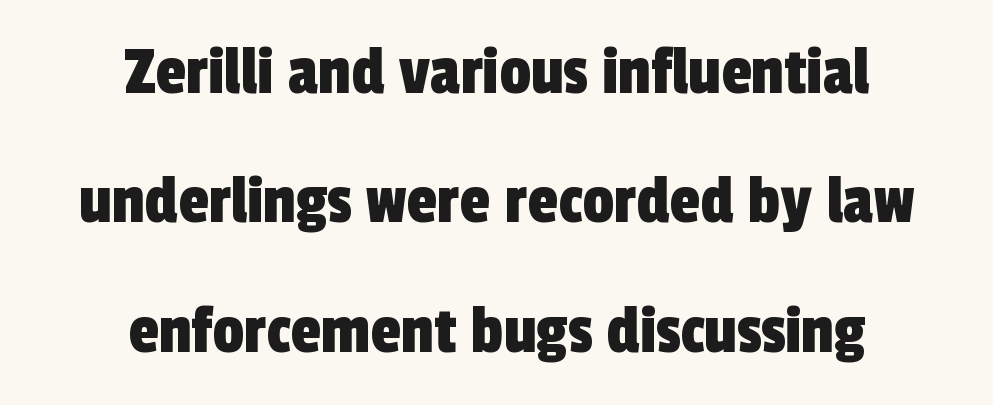
Just letters on the line, the space beneath them empty. This rendering leaves character spacing at its baseline value. Think of a printed novel: that variable character pitch is what you see here. This is sans-serif lettering, the kind often seen on screens and signage.
